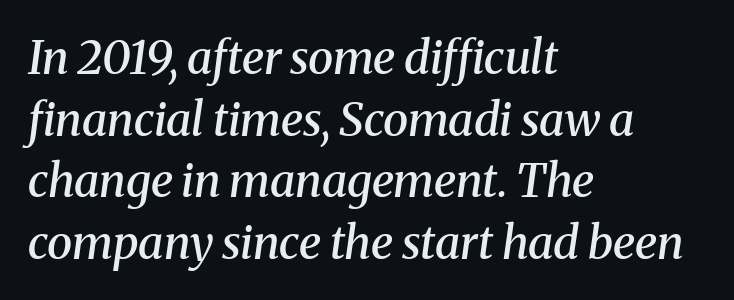
This block has exactly the height ordinary leading produces. The rendering uses natural spacing where letterforms have individual widths. This sample uses plain, unmodified letter spacing. The strip under each line holds only bare page. Casual observation: everything's shoved over to the left.
